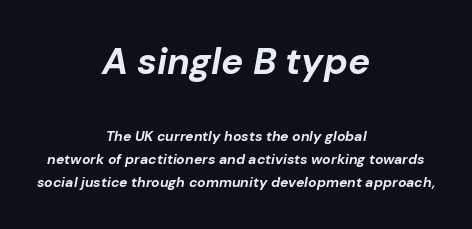
{"italic": "yes", "lean": "right", "slant_degrees": 10, "bold": "yes", "weight": "bold", "width": "normal", "stroke_contrast": "low", "x_height": "medium", "monospaced": "no", "underline": "no", "align": "center", "line_spacing": "normal", "line_spacing_ratio": 1.63, "letter_spacing": "normal", "letter_spacing_em": 0.0, "larger_block": "first", "size_ratio": 2.64, "glyph_px": 37}
